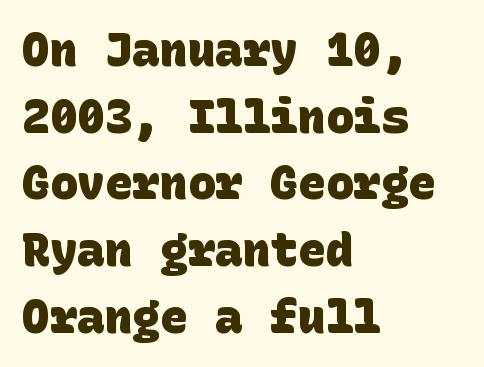
The image shows 46 px heavy sans-serif type; set left-aligned, normal line spacing (1.45x), normal letter spacing, not underlined; low stroke contrast and a large x-height.
